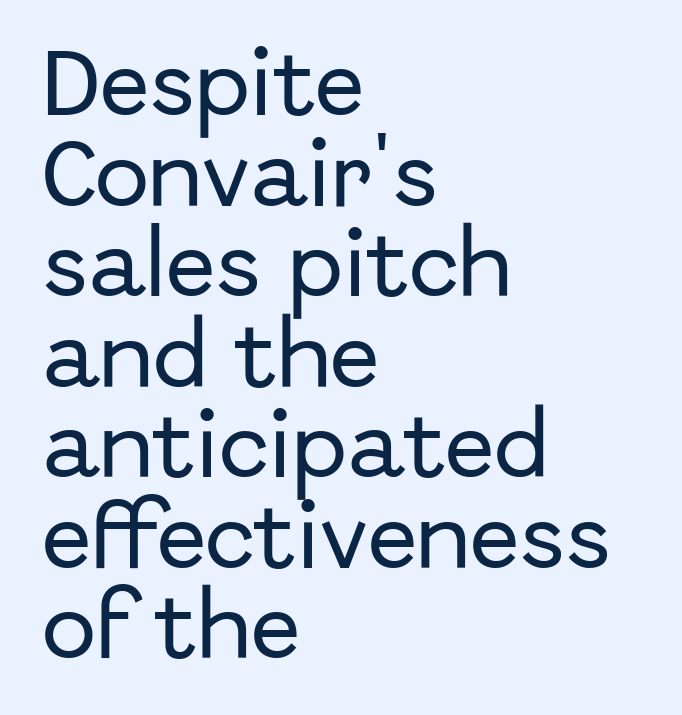
The image shows 73 px sans-serif type, upright; set left-aligned, line spacing 1.24x, normal letter spacing, not underlined; low stroke contrast and a medium x-height.
